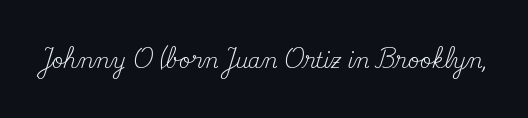
Short note: letters normally spaced. The weight would be labelled regular, book, light, or lighter still. Lines of text with bare space underneath.
